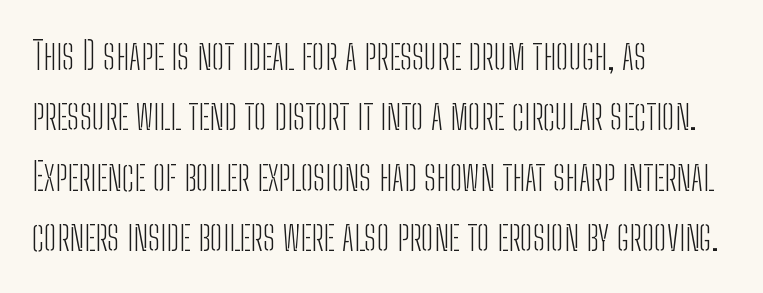
Regular leading. Looks like regular typesetting: each glyph gets only the width it needs. The axis of the letterforms is exactly vertical. Words float on clear page, feet unadorned. Unbolded letterforms with no extra heft. In terms of letterspacing, this is plain default setting.
